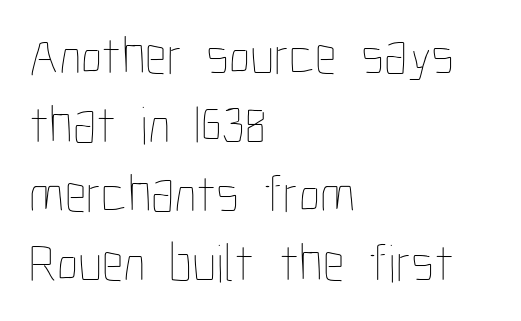
The image shows 54 px thin, condensed type, upright; set left-aligned, normal line spacing (1.28x), normal letter spacing, not underlined; low stroke contrast and a medium x-height.
